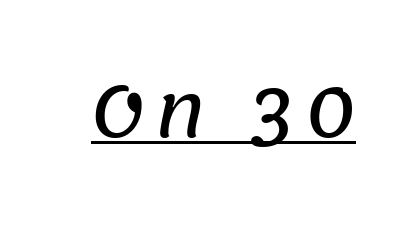
The image shows 69 px sans-serif type; set underlined; low stroke contrast and a large x-height.
